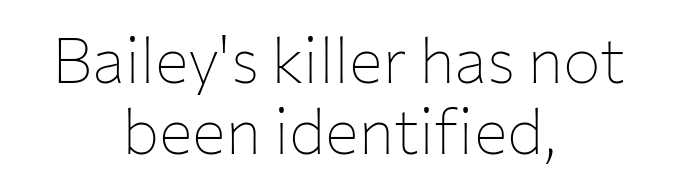
Does the type have serifs? No, each stem ends abruptly. Stem width sits at or under what a default text font uses. Is this a fixed-width face? No — the glyphs have proportional, varying widths. Every row of glyphs is offset so its center matches the block's center. The rendering keeps characters at their native spacing. Bare-footed words on every line.
